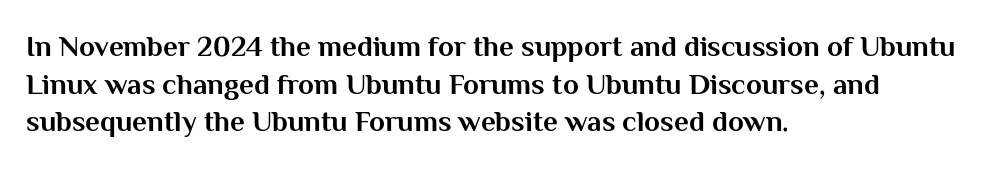
Q: Is the text bold? A: Yes.
Q: Is the text italic (slanted)? A: No, it is upright.
Q: Is the typeface a serif or a sans-serif typeface? A: Sans-serif.
Q: Is the text underlined? A: No.
Q: How is the paragraph aligned? A: Left-aligned.
Q: Is the spacing between letters normal or unusually wide? A: Normal.
Q: Is the spacing between lines tight, normal or loose? A: Normal.
Q: Width (condensed, normal, or wide)? A: Normal.
Q: Stroke contrast? A: Medium.
Q: x-height? A: Medium.
Q: Monospaced? A: No.
